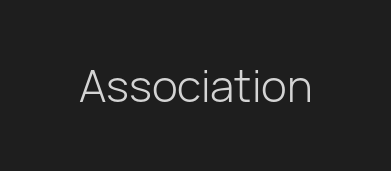
{"serif": "no", "italic": "no", "bold": "no", "weight": "light", "width": "normal", "stroke_contrast": "low", "x_height": "medium", "monospaced": "no", "underline": "no", "letter_spacing": "normal", "letter_spacing_em": 0.0, "glyph_px": 44}
